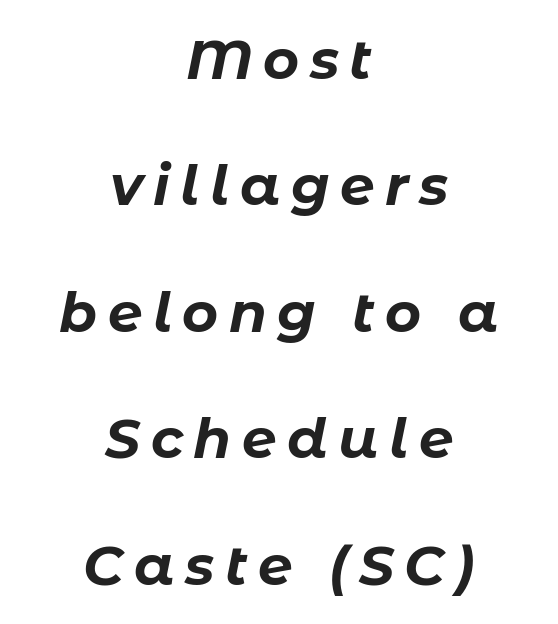
Leading: increased. Italic: yes, the glyphs are oblique. Teacher's note: observe the equal gaps on both sides — that is centered alignment. Rule under the text: the space is simply empty. This is heavy type, rendered in bold.
